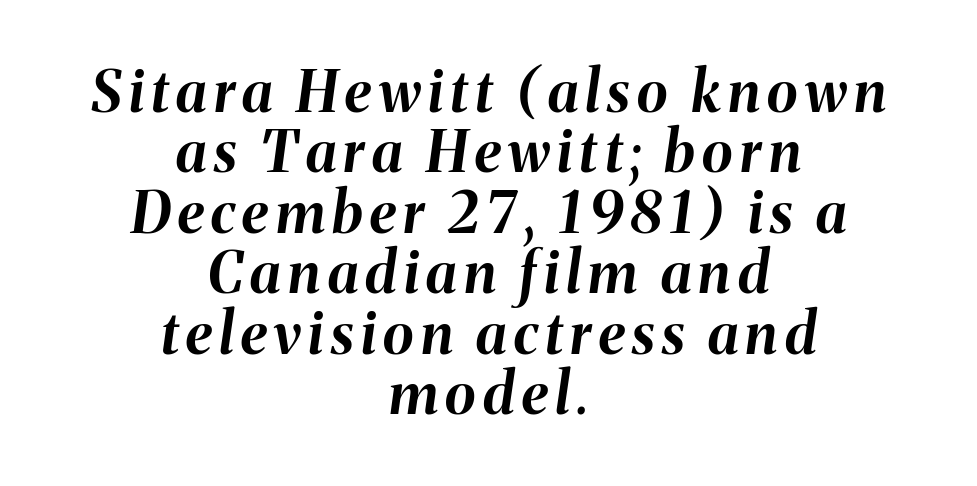
Q: Is the text bold? A: Yes.
Q: Is the text italic (slanted)? A: Yes, it leans right by about 8 degrees.
Q: Is the text underlined? A: No.
Q: How is the paragraph aligned? A: Centered.
Q: Is the spacing between lines tight, normal or loose? A: Tight.
Q: Width (condensed, normal, or wide)? A: Normal.
Q: Stroke contrast? A: Medium.
Q: x-height? A: Medium.
Q: Monospaced? A: No.
